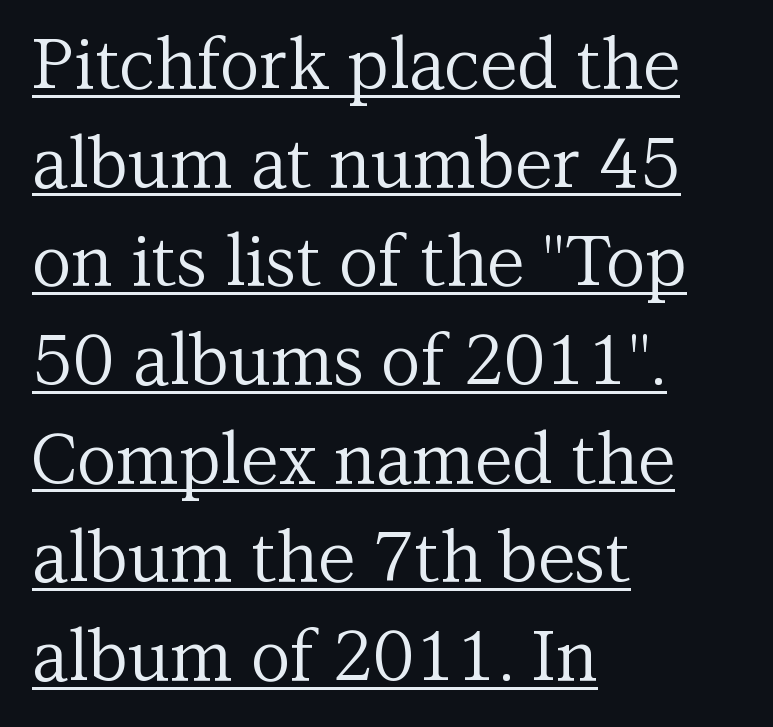
The text was rendered using a seriffed face with decorative stroke endings. A quiet, ordinary-to-light weight characterises the typeface. Unlike italic type, these characters show no tilt at all. What decoration does the sample have? An underline. Caption: standard tracking, unaltered.
